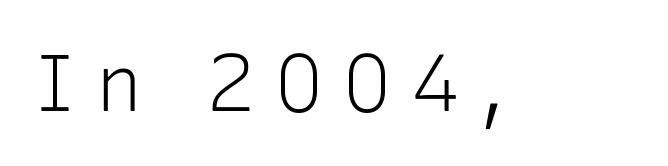
The image shows 80 px light sans-serif type, upright; set unusually wide letter spacing (+0.25 em), not underlined; low stroke contrast and a medium x-height.
